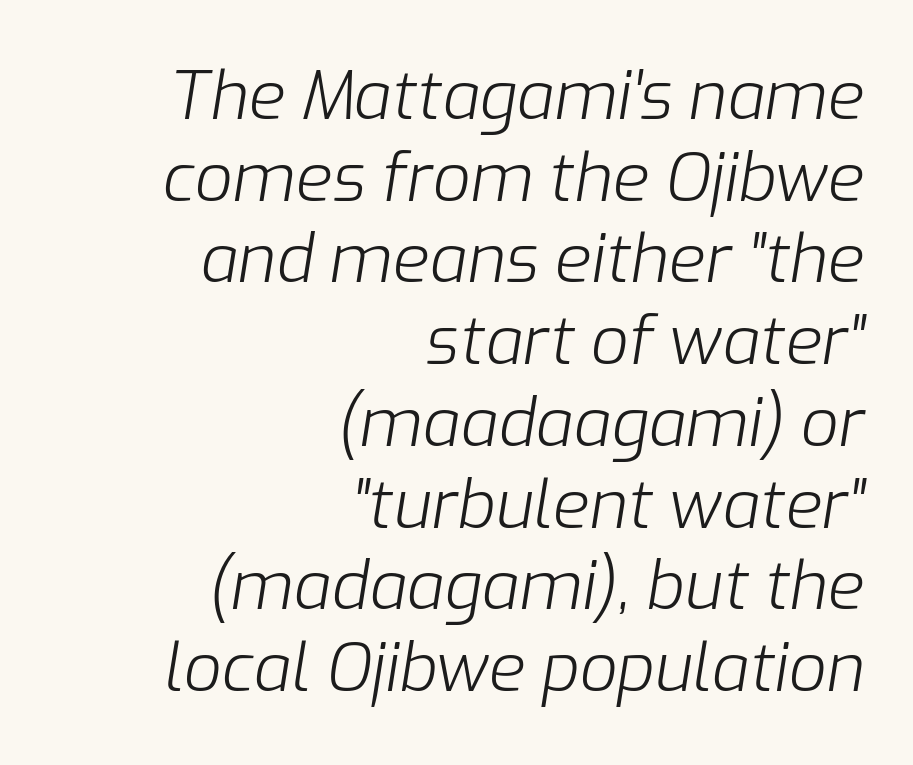
What stands out about the letter spacing? Nothing — it is the standard amount. Line ends are locked; line starts wander. The face used here is proportionally spaced, like ordinary book or web type. On a weight scale, this lands at 450 or below. Posture: slanted.
